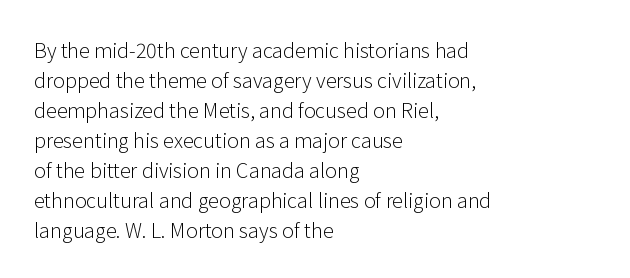
{"italic": "no", "bold": "no", "underline": "no", "align": "left", "line_spacing": "normal", "line_spacing_ratio": 1.5, "letter_spacing": "normal", "letter_spacing_em": 0.0, "glyph_px": 20}
